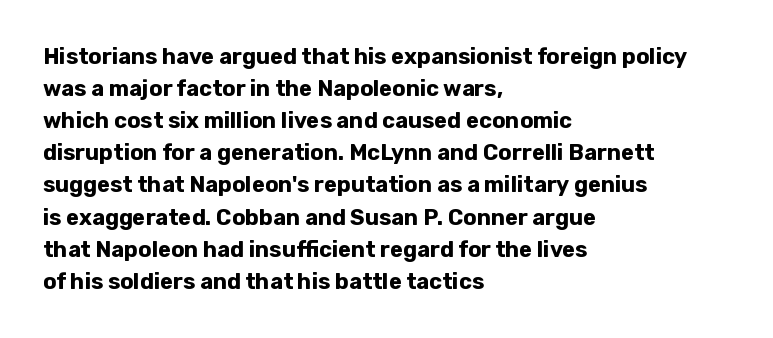
The image shows 22 px bold type, upright; set left-aligned, normal line spacing (1.46x), normal letter spacing, not underlined.
